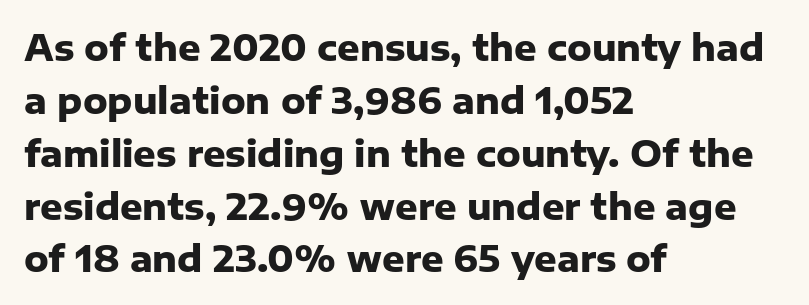
The image shows 35 px heavy sans-serif type, upright; set left-aligned, normal line spacing (1.51x), normal letter spacing, not underlined; low stroke contrast and a medium x-height.
